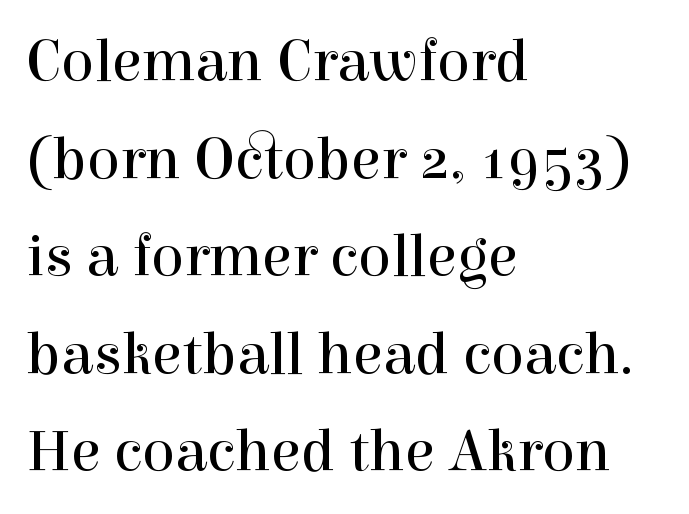
The image shows 61 px regular-weight serif type, upright; set left-aligned, normal line spacing (1.6x), normal letter spacing, not underlined; a medium x-height.
